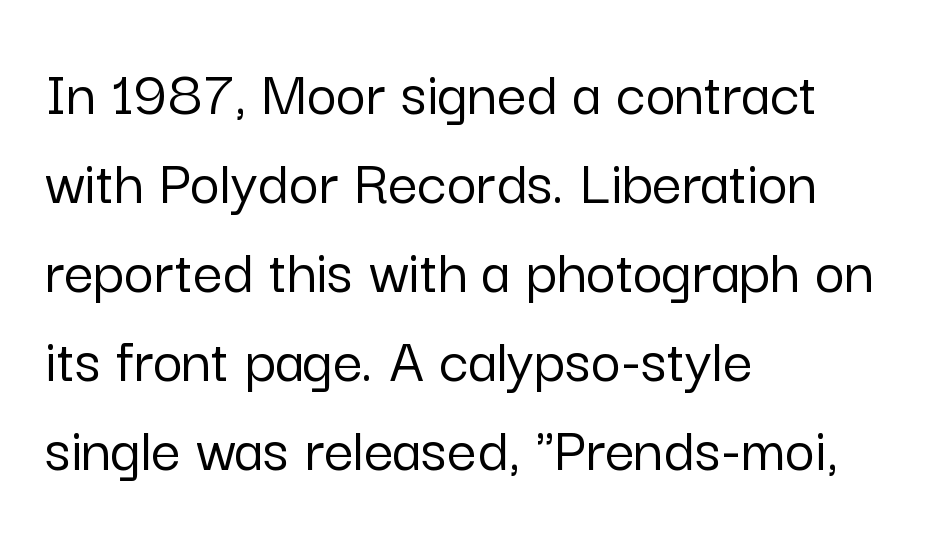
The image shows 65 px sans-serif type, upright; set left-aligned, normal line spacing (1.37x), normal letter spacing, not underlined; low stroke contrast and a medium x-height.
